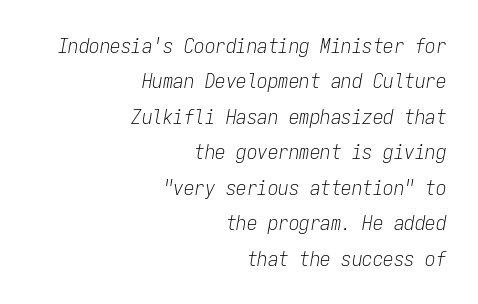
{"italic": "yes", "lean": "right", "slant_degrees": 9, "bold": "no", "underline": "no", "align": "right", "line_spacing": "normal", "line_spacing_ratio": 1.69, "letter_spacing": "normal", "letter_spacing_em": 0.0, "glyph_px": 21}
